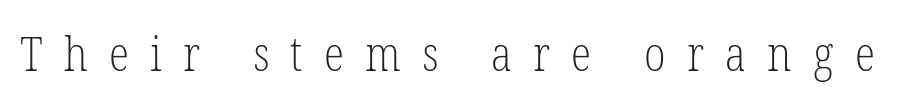
The image shows 47 px light, condensed serif type, upright; set unusually wide letter spacing (+0.45 em), not underlined; low stroke contrast and a medium x-height.
